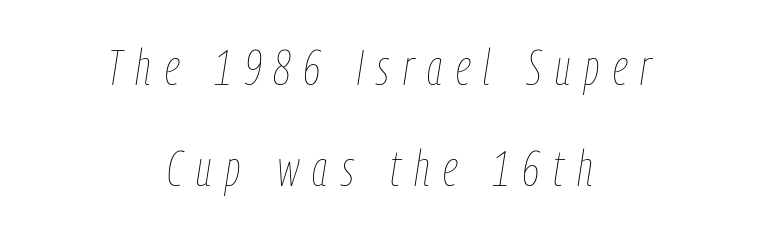
Quick note: underline off. Spacing verdict: proportional, widths tailored to each character. Notice how the stems are inclined rather than vertical — that's the hallmark of italics. Words appear elongated and porous because spacing is wide. Widely set lines give the paragraph a tall, airy silhouette. Stroke mass is kept to a normal reading level or below.
